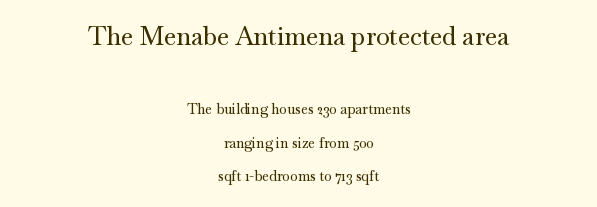
One-word summary of the alignment: center. The line-height multiplier appears high, well above default. Nobody drew a line under any word here. This rendering leaves character spacing at its baseline value. Posture: upright roman. The more generous point size was reserved for the upper chunk.
